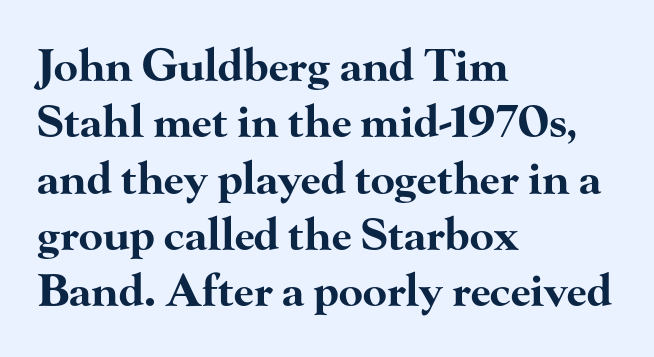
Q: Is the text bold? A: Yes.
Q: Is the text italic (slanted)? A: No, it is upright.
Q: Is the typeface a serif or a sans-serif typeface? A: Serif.
Q: Is the text underlined? A: No.
Q: How is the paragraph aligned? A: Left-aligned.
Q: Is the spacing between letters normal or unusually wide? A: Normal.
Q: Is the spacing between lines tight, normal or loose? A: Normal.
Q: Width (condensed, normal, or wide)? A: Wide.
Q: Stroke contrast? A: High.
Q: x-height? A: Small.
Q: Monospaced? A: No.
